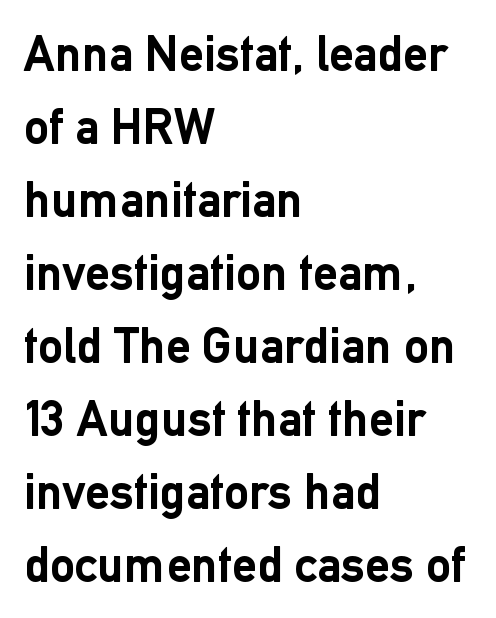
One glance says typical: line gaps are just what's usual. The lettering holds an erect, upright posture throughout. A typesetter would call this zero additional tracking. Each glyph is drawn with heavy, bold strokes.
